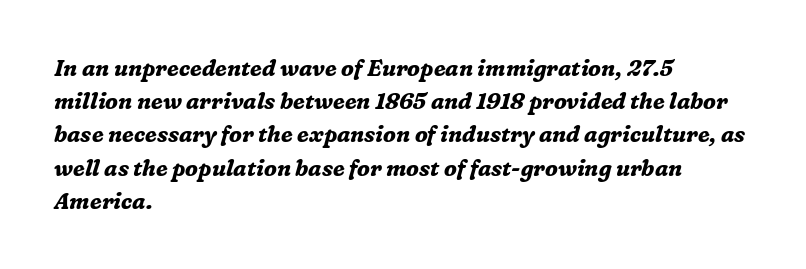
Each glyph is drawn with heavy, bold strokes. Vertically, the passage feels balanced, rows spaced as you'd expect. Does the copy run flush right? No — it runs flush left. Check under the words: just untouched page.
